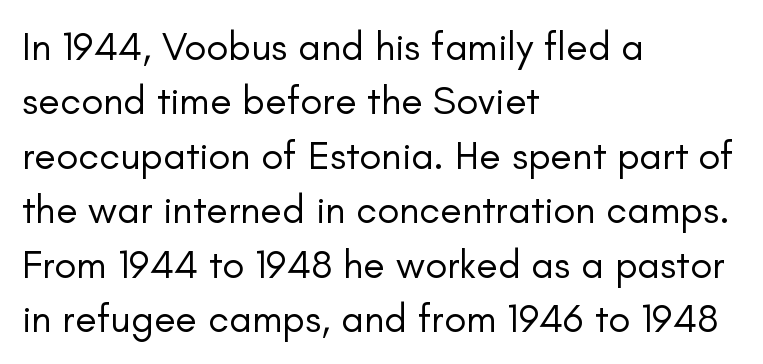
The compositor pushed each line to the left boundary. You could not count columns in this text — the font is proportionally spaced. Between one letter and the next there's only the usual sliver of space. Posture: straight, roman, zero tilt. I'd call this a sans setting — the letters go barefoot. The foot of each line stays bare and open.
